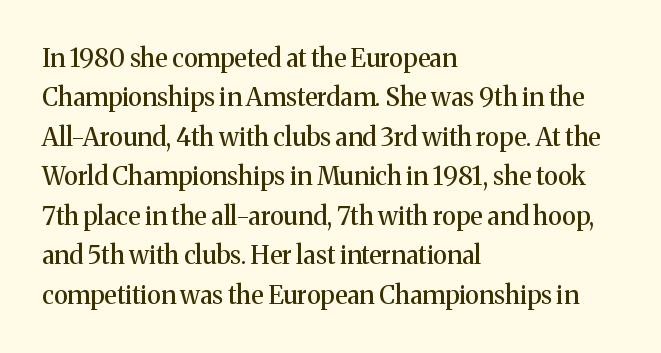
The setting favours the left margin, as ordinary paragraphs usually do. Is there any slant? The stems are plumb. A bare baseline throughout the passage. The letterforms sit shoulder to shoulder at normal distance. These lines sit exactly where default settings would place them.
